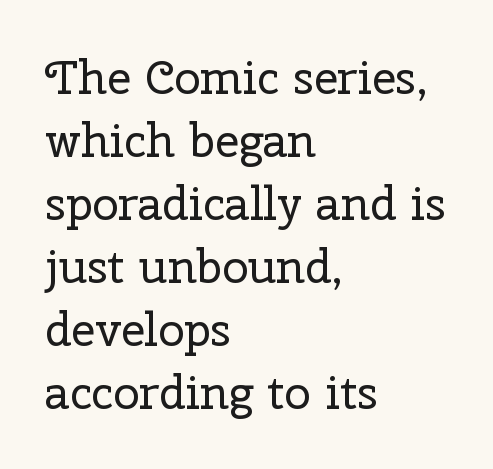
Ascenders rise straight up at ninety degrees. This sample is left-justified, so line endings fall wherever the words run out. Heaviness? Minimal to ordinary, like unemphasized prose. Note the varied advance widths — an 'i' is clearly narrower than an 'm'.
